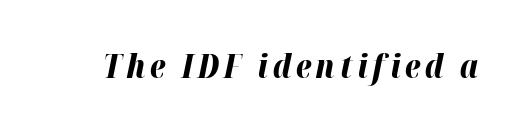
The image shows 32 px bold type, italic (leaning right); set not underlined; high stroke contrast and a medium x-height.
